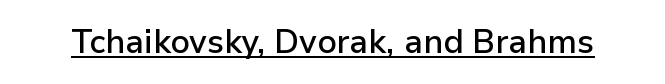
Caption: lettering with a line underneath. Style check: upright. Moderately thickened strokes mark this as semibold type. Do the characters align in a grid? No, the font is proportional. These lines are composed in type without serifs.
